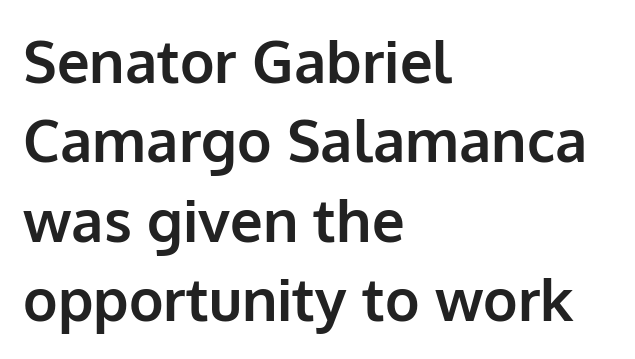
Q: Is the text bold? A: Yes.
Q: Is the text italic (slanted)? A: No, it is upright.
Q: Is the typeface a serif or a sans-serif typeface? A: Sans-serif.
Q: Is the text underlined? A: No.
Q: How is the paragraph aligned? A: Left-aligned.
Q: Is the spacing between letters normal or unusually wide? A: Normal.
Q: Is the spacing between lines tight, normal or loose? A: Normal.
Q: Width (condensed, normal, or wide)? A: Normal.
Q: Stroke contrast? A: Low.
Q: x-height? A: Medium.
Q: Monospaced? A: No.
